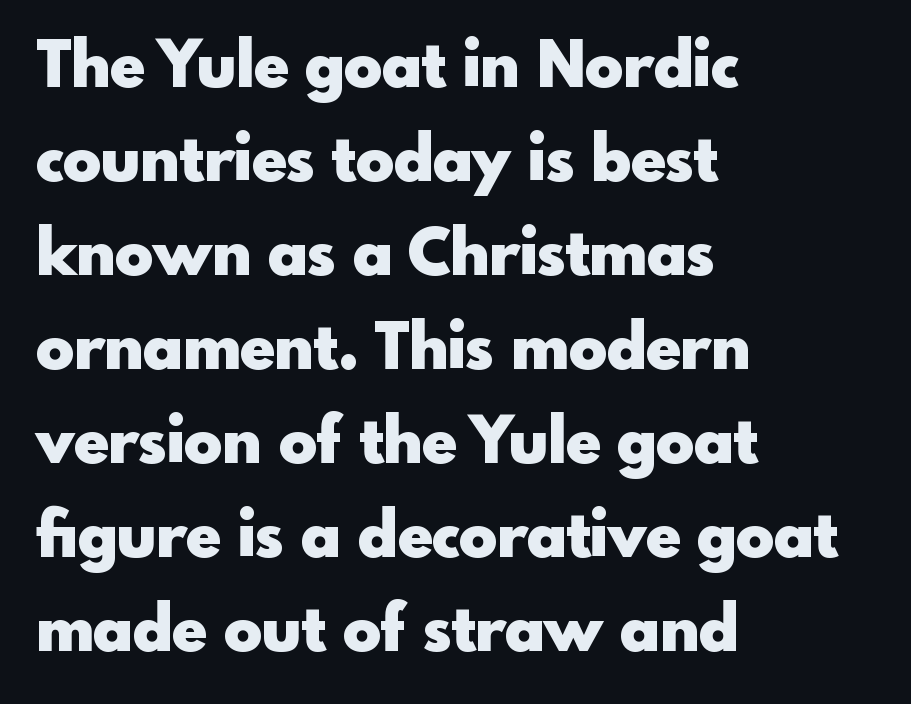
{"serif": "no", "italic": "no", "bold": "yes", "weight": "heavy", "width": "normal", "x_height": "small", "monospaced": "no", "underline": "no", "align": "left", "line_spacing": "normal", "line_spacing_ratio": 1.47, "letter_spacing": "normal", "letter_spacing_em": 0.0, "glyph_px": 64}
